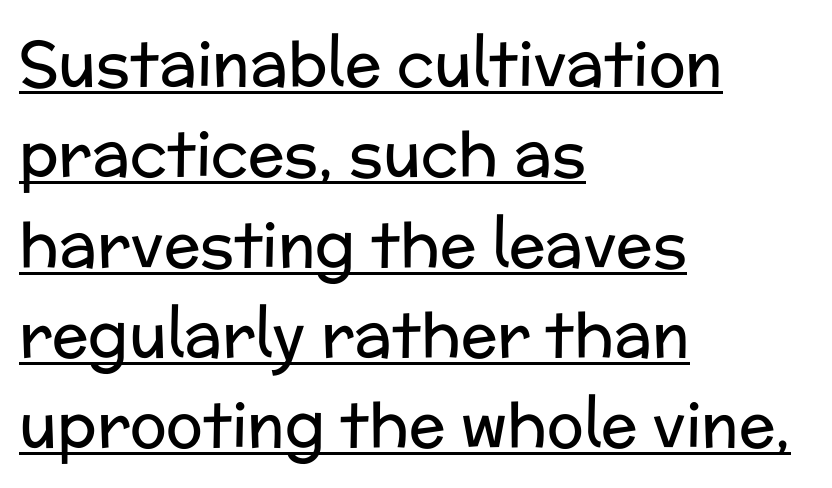
Q: Is the text bold? A: No.
Q: Is the text italic (slanted)? A: No, it is upright.
Q: Is the typeface a serif or a sans-serif typeface? A: Sans-serif.
Q: Is the text underlined? A: Yes.
Q: How is the paragraph aligned? A: Left-aligned.
Q: Is the spacing between letters normal or unusually wide? A: Normal.
Q: Is the spacing between lines tight, normal or loose? A: Normal.
Q: Width (condensed, normal, or wide)? A: Normal.
Q: Stroke contrast? A: Low.
Q: x-height? A: Medium.
Q: Monospaced? A: No.
